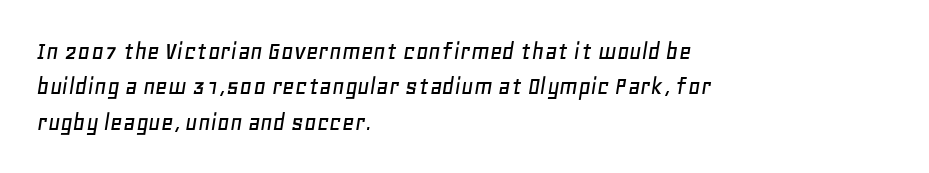
All the whitespace from short lines collects on the right. This block has exactly the height ordinary leading produces. The space beneath each line is pristine and unruled. Each word holds together tightly as a unit, with standard inter-letter gaps. Italic: yes, the glyphs are oblique.
